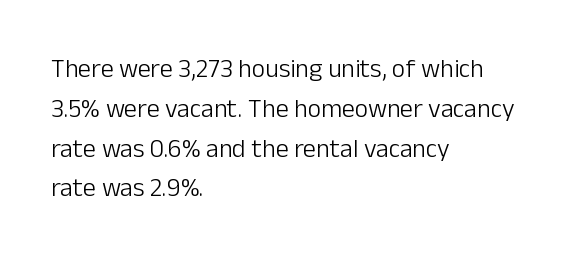
The image shows 26 px text type, upright; set left-aligned, normal line spacing (1.53x), normal letter spacing, not underlined.
